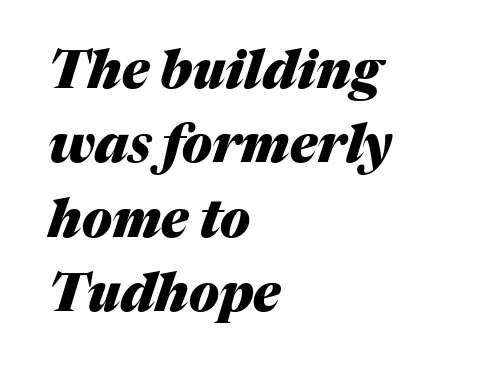
The image shows 52 px heavy type, italic (leaning right); set left-aligned, normal line spacing (1.43x), normal letter spacing, not underlined; medium stroke contrast and a medium x-height.
